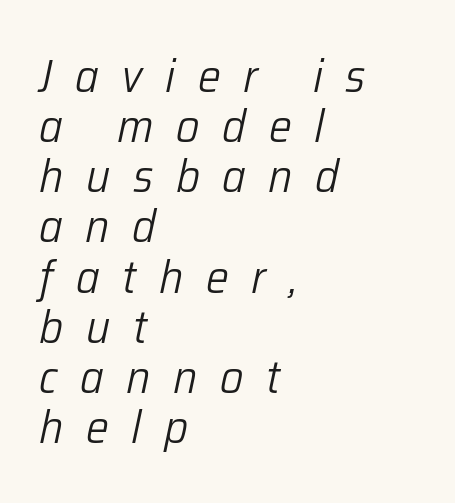
{"italic": "yes", "lean": "right", "slant_degrees": 12, "bold": "no", "weight": "light", "width": "normal", "stroke_contrast": "low", "x_height": "medium", "monospaced": "no", "underline": "no", "align": "left", "line_spacing": "tight", "line_spacing_ratio": 1.09, "letter_spacing": "wide", "letter_spacing_em": 0.49, "glyph_px": 46}
